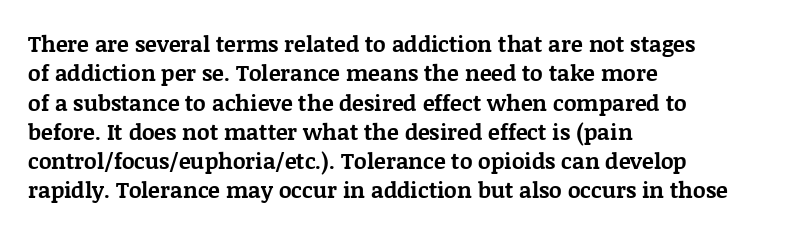
Q: Is the text bold? A: Yes.
Q: Is the text italic (slanted)? A: No, it is upright.
Q: Is the text underlined? A: No.
Q: How is the paragraph aligned? A: Left-aligned.
Q: Is the spacing between letters normal or unusually wide? A: Normal.
Q: Is the spacing between lines tight, normal or loose? A: Normal.
